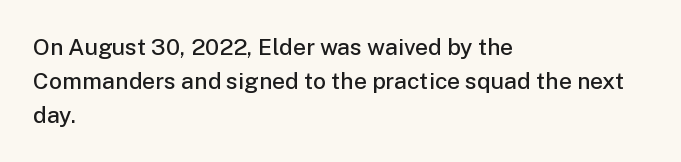
Q: Is the text bold? A: Semi-bold.
Q: Is the text italic (slanted)? A: No, it is upright.
Q: Is the text underlined? A: No.
Q: How is the paragraph aligned? A: Left-aligned.
Q: Is the spacing between letters normal or unusually wide? A: Normal.
Q: Is the spacing between lines tight, normal or loose? A: Normal.
